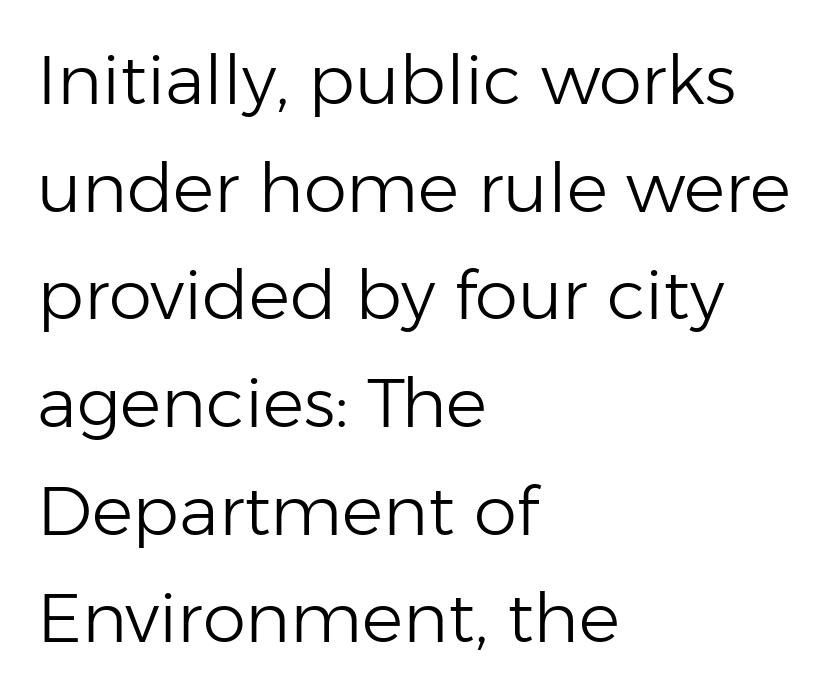
Every stem runs plumb, perpendicular to the baseline. The face used here is rendered with its standard letterfit. No word sits above an underline. Weight: not bold — regular or lighter. A classic flush-left, rag-right setting is used for this passage. Does the type have serifs? No, each stem ends abruptly.
